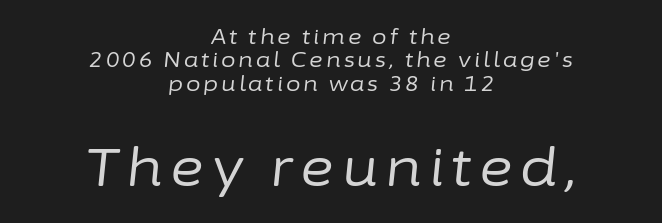
{"italic": "yes", "lean": "right", "slant_degrees": 6, "bold": "no", "weight": "regular", "width": "normal", "stroke_contrast": "low", "x_height": "medium", "monospaced": "no", "underline": "no", "align": "center", "line_spacing": "tight", "line_spacing_ratio": 1.11, "larger_block": "second", "size_ratio": 2.48, "glyph_px": 52}
